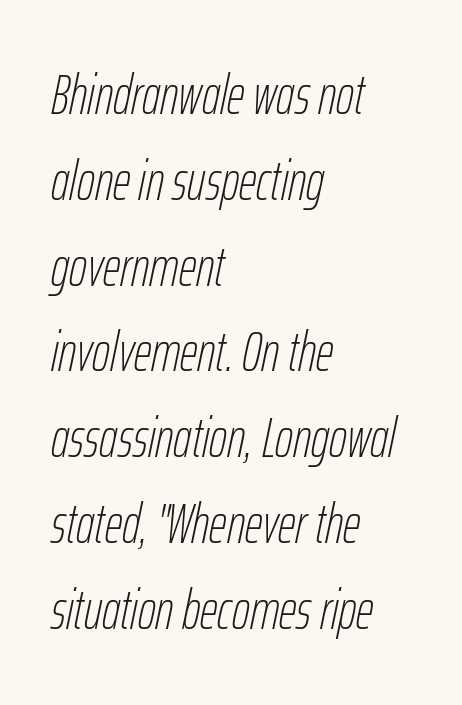
Q: Is the text bold? A: No.
Q: Is the text italic (slanted)? A: Yes, it leans right by about 12 degrees.
Q: Is the text underlined? A: No.
Q: How is the paragraph aligned? A: Left-aligned.
Q: Is the spacing between letters normal or unusually wide? A: Normal.
Q: Is the spacing between lines tight, normal or loose? A: Normal.
Q: Width (condensed, normal, or wide)? A: Condensed.
Q: Stroke contrast? A: Low.
Q: x-height? A: Medium.
Q: Monospaced? A: No.
